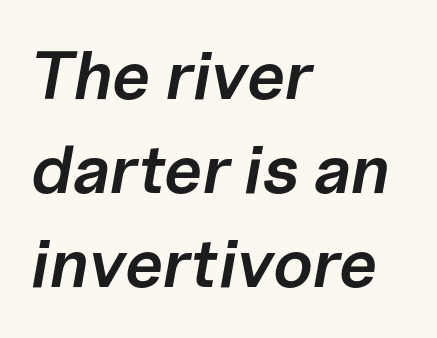
Q: Is the text bold? A: Semi-bold.
Q: Is the text italic (slanted)? A: Yes, it leans right by about 10 degrees.
Q: Is the text underlined? A: No.
Q: How is the paragraph aligned? A: Left-aligned.
Q: Is the spacing between letters normal or unusually wide? A: Normal.
Q: Is the spacing between lines tight, normal or loose? A: Normal.
Q: Width (condensed, normal, or wide)? A: Normal.
Q: Stroke contrast? A: Low.
Q: x-height? A: Medium.
Q: Monospaced? A: No.
